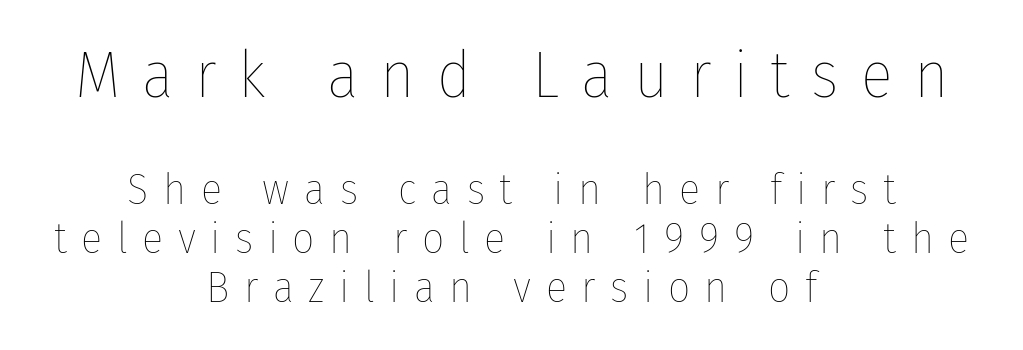
The image shows 66 px thin, condensed type, upright; set centered, tight line spacing (1.12x), unusually wide letter spacing (+0.33 em), not underlined; the first (top) block is 1.5x larger; low stroke contrast and a medium x-height.
